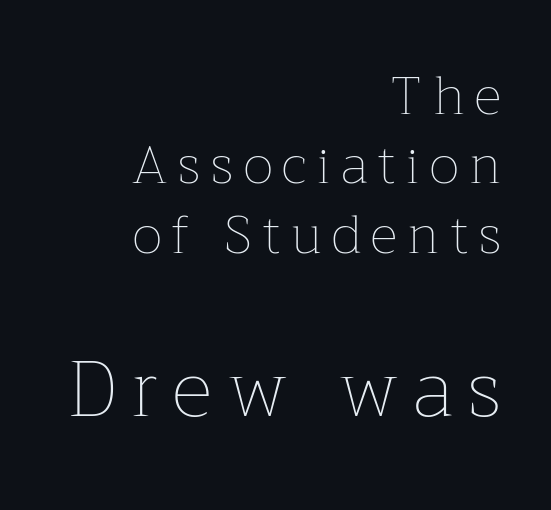
The image shows 79 px thin type, upright; set right-aligned, normal line spacing (1.31x), unusually wide letter spacing (+0.2 em), not underlined; the second (bottom) block is 1.49x larger; low stroke contrast and a medium x-height.
